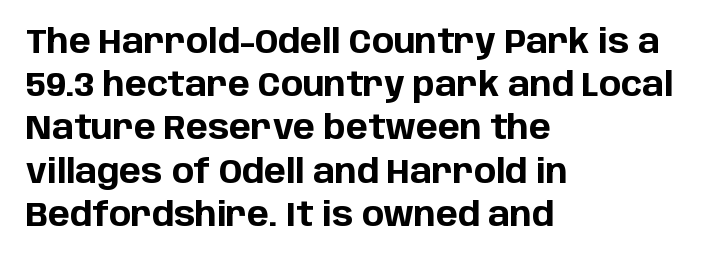
{"serif": "no", "italic": "no", "bold": "yes", "weight": "bold", "width": "normal", "stroke_contrast": "low", "x_height": "large", "monospaced": "no", "underline": "no", "align": "left", "line_spacing": "normal", "line_spacing_ratio": 1.31, "letter_spacing": "normal", "letter_spacing_em": 0.0, "glyph_px": 33}
